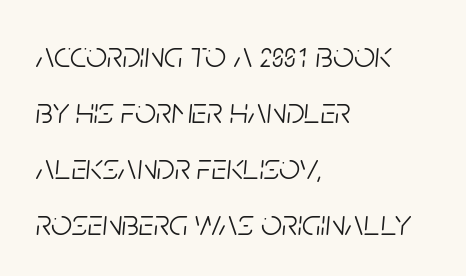
The image shows 37 px light, condensed type, italic (leaning right); set left-aligned, normal line spacing (1.51x), normal letter spacing, not underlined; low stroke contrast and a large x-height.
